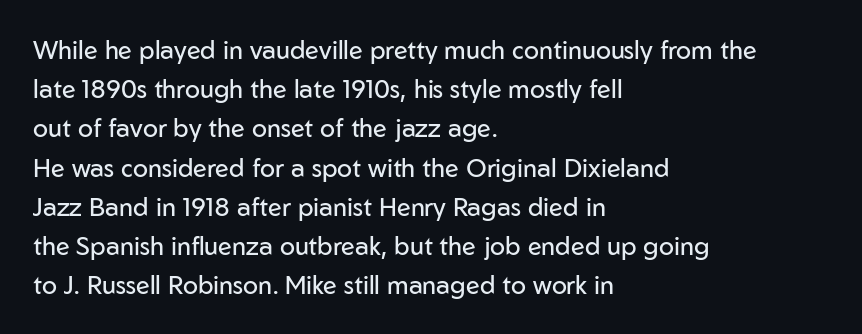
{"italic": "no", "bold": "no", "underline": "no", "align": "left", "line_spacing": "normal", "line_spacing_ratio": 1.57, "letter_spacing": "normal", "letter_spacing_em": 0.0, "glyph_px": 25}
